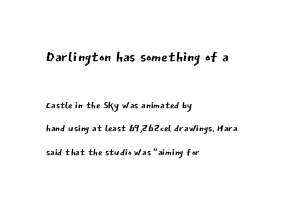
Weight class: somewhere from thin through regular. A typesetter would mark this as roman, not italic. The composition opens big and finishes small. Short and long lines alike share a common starting point at left. No extra tracking has been applied to these lines. Has an underline been added? It has not.
